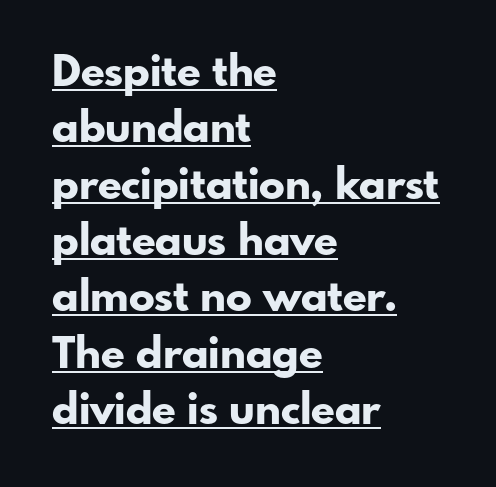
The image shows 43 px bold sans-serif type, upright; set left-aligned, normal line spacing (1.31x), normal letter spacing, underlined; low stroke contrast and a small x-height.
